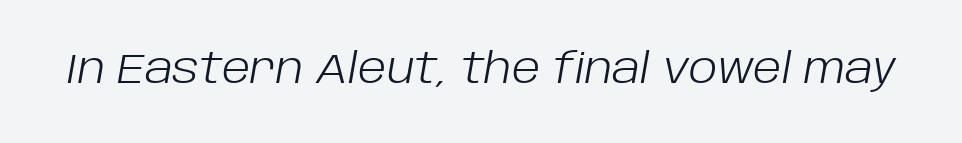
Between one letter and the next there's only the usual sliver of space. Heft: none added — not bold. Only glyphs here, with clear space below each row. This sample has the flowing, uneven cadence of proportional lettering. Rendered with sloped, italic letterforms.
